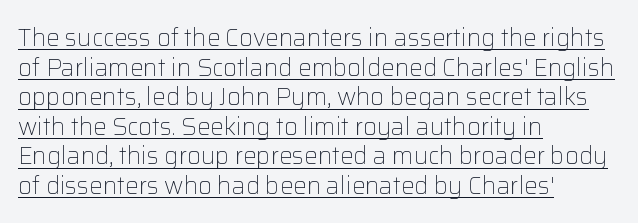
The image shows 24 px text type, upright; set left-aligned, line spacing 1.23x, normal letter spacing, underlined.
